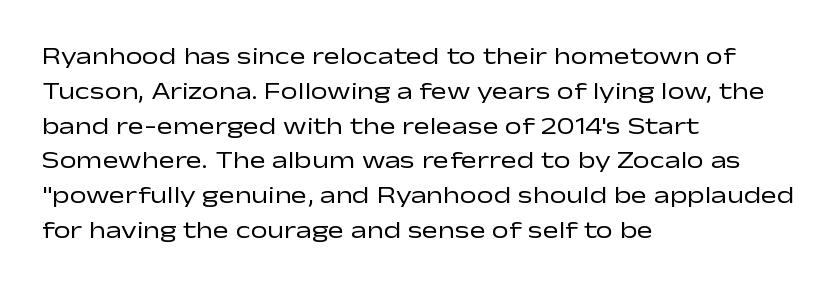
Q: Is the text bold? A: No.
Q: Is the text italic (slanted)? A: No, it is upright.
Q: Is the text underlined? A: No.
Q: How is the paragraph aligned? A: Left-aligned.
Q: Is the spacing between letters normal or unusually wide? A: Normal.
Q: Is the spacing between lines tight, normal or loose? A: Normal.
